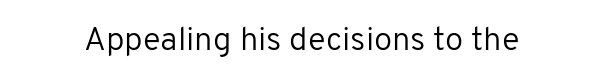
{"serif": "no", "italic": "no", "bold": "no", "weight": "regular", "width": "normal", "stroke_contrast": "low", "x_height": "medium", "monospaced": "no", "underline": "no", "letter_spacing": "normal", "letter_spacing_em": 0.0, "glyph_px": 33}
